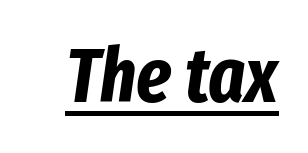
The image shows 77 px bold, condensed type, italic (leaning right); set normal letter spacing, underlined; low stroke contrast and a medium x-height.
